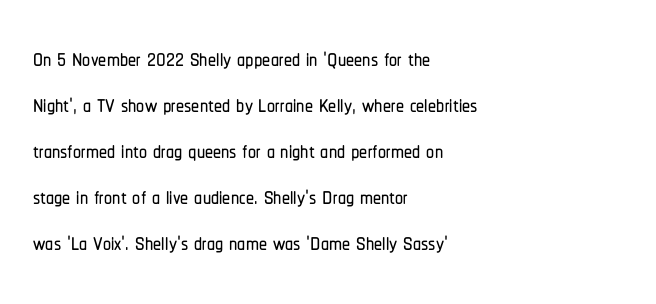
The letters carry no serifs — their stems end cleanly without finishing strokes. The space directly below the letters is spotless. Think of a printed novel: that variable character pitch is what you see here. Do the letters lean? They stand straight. Horizontal bands of white between lines are of average thickness. Does extra space separate the letters? No, they use regular spacing.
